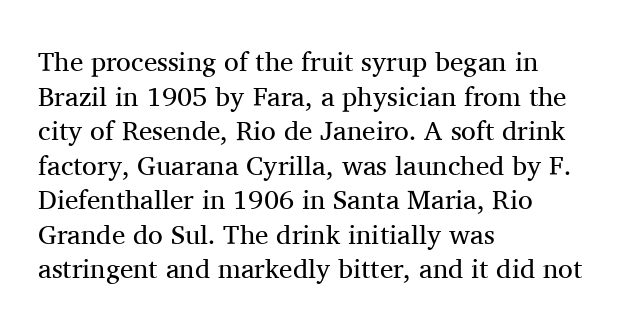
Q: Is the text bold? A: No.
Q: Is the text italic (slanted)? A: No, it is upright.
Q: Is the text underlined? A: No.
Q: How is the paragraph aligned? A: Left-aligned.
Q: Is the spacing between letters normal or unusually wide? A: Normal.
Q: Is the spacing between lines tight, normal or loose? A: Normal.
